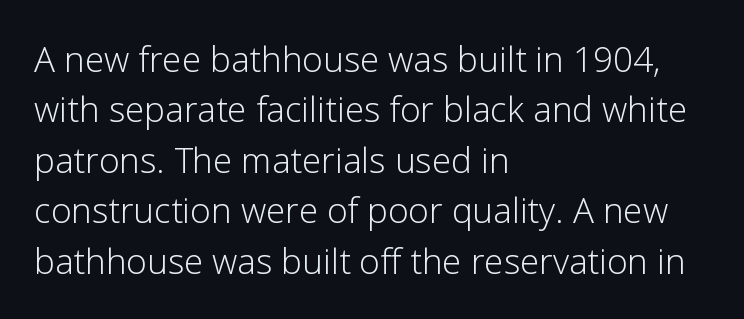
Nothing unusual about the tracking: characters are spaced as the font intends. Style check: upright. Typographically, this falls in the sans-serif category. The letters advance in unequal steps, a hallmark of proportional type.
